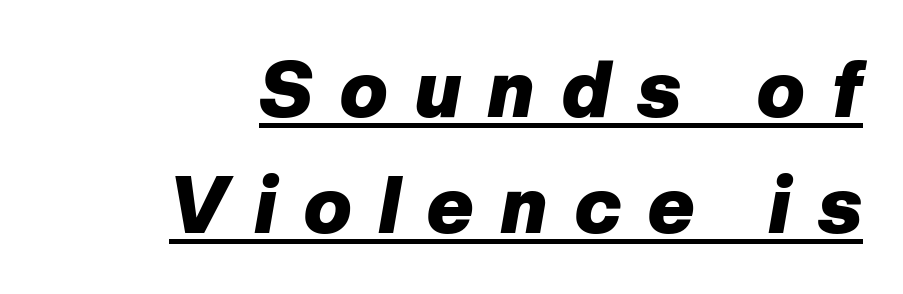
The lettering is marked with a stroke running underneath it. Each new line begins a customary step beneath the previous one. The sample has been set heavy, in full bold. These lines are rendered in a variable-pitch font. Loose tracking; the words dissolve into strings of separated letters.
